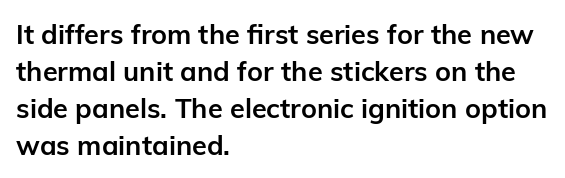
Every character sits straight up, as roman type does. Words appear dense and cohesive because spacing is normal. On the weight axis this lands at bold, roughly 700. In terms of leading, this rendering sits right in the middle.
